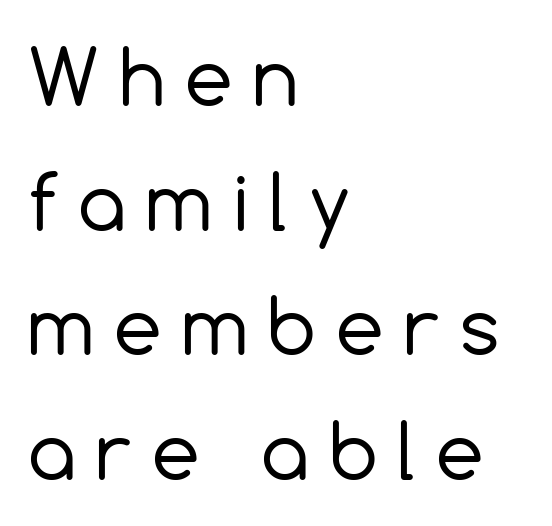
All the whitespace from short lines collects on the right. Quick note: interline space is typical. Varying glyph widths throughout — classic text-font behaviour. To sum up the face: it is a sans, with no serifs. Between one letter and the next there's a generous, obvious gap. Summary of weight: not heavy and not bold.
